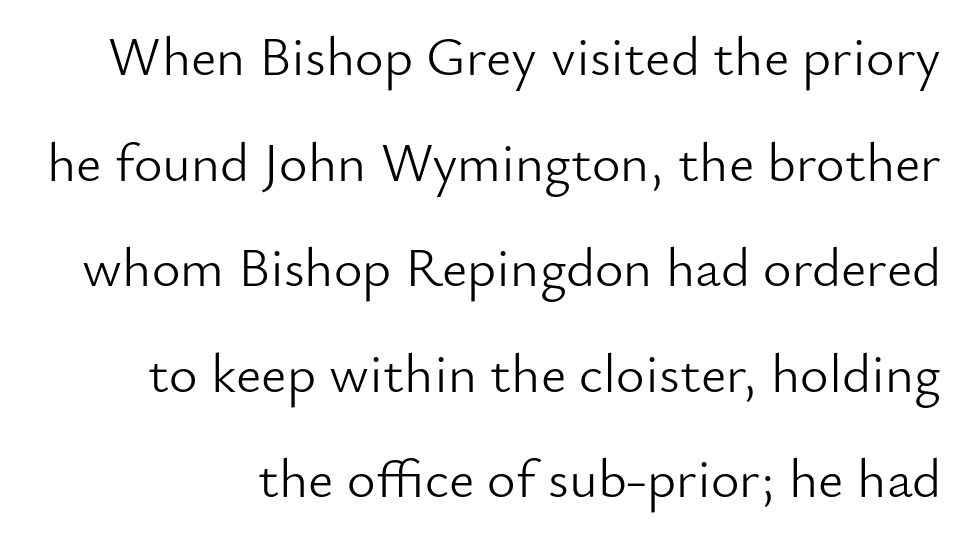
The image shows 55 px light sans-serif type, upright; set loose line spacing (1.92x), normal letter spacing, not underlined; low stroke contrast and a small x-height.
